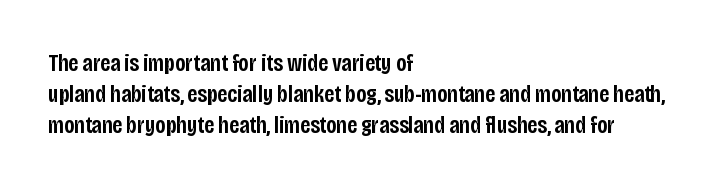
Q: Is the text bold? A: Semi-bold.
Q: Is the text italic (slanted)? A: No, it is upright.
Q: Is the text underlined? A: No.
Q: How is the paragraph aligned? A: Left-aligned.
Q: Is the spacing between letters normal or unusually wide? A: Normal.
Q: Is the spacing between lines tight, normal or loose? A: Normal.
